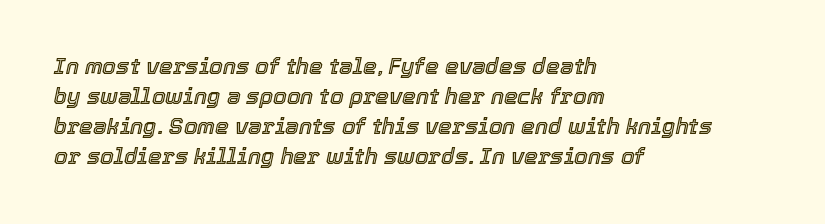
The image shows 22 px text type, italic (leaning right); set left-aligned, normal line spacing (1.37x), normal letter spacing, not underlined.
